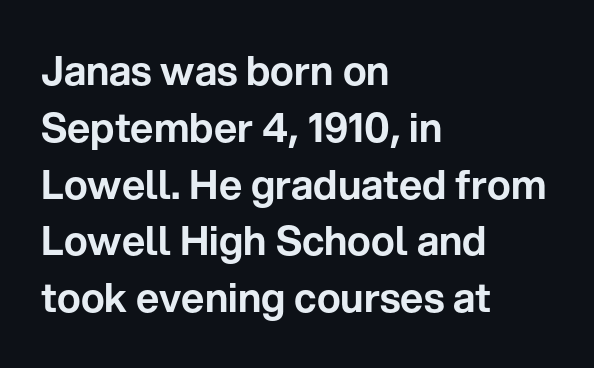
{"serif": "no", "italic": "no", "width": "normal", "stroke_contrast": "low", "x_height": "medium", "monospaced": "no", "underline": "no", "align": "left", "line_spacing": "normal", "line_spacing_ratio": 1.42, "letter_spacing": "normal", "letter_spacing_em": 0.0, "glyph_px": 40}
